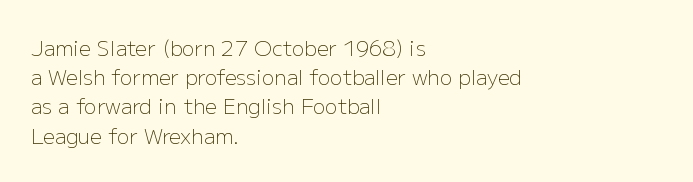
{"italic": "no", "bold": "no", "underline": "no", "align": "left", "line_spacing": "normal", "line_spacing_ratio": 1.39, "letter_spacing": "normal", "letter_spacing_em": 0.0, "glyph_px": 21}
